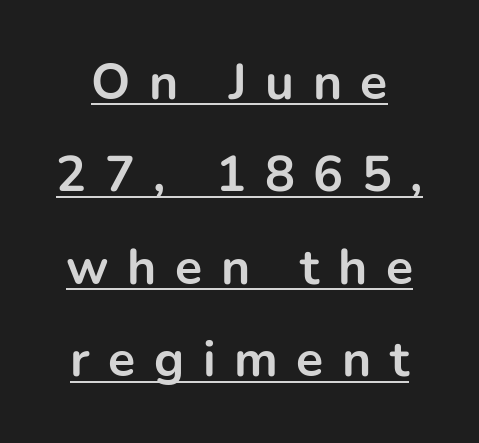
Is there an underline? Yes — a line sits under the letters. To sum up the face: it is a sans, with no serifs. Students, this is bold: see how much ink each stroke carries. The tracking jumps out immediately: characters are airy and widely separated. Style check: upright. Is this a fixed-width face? No — the glyphs have proportional, varying widths.
